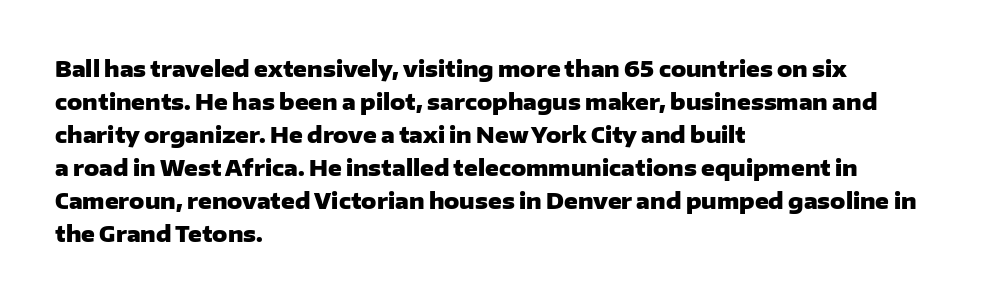
Q: Is the text bold? A: Yes.
Q: Is the text italic (slanted)? A: No, it is upright.
Q: Is the text underlined? A: No.
Q: How is the paragraph aligned? A: Left-aligned.
Q: Is the spacing between letters normal or unusually wide? A: Normal.
Q: Is the spacing between lines tight, normal or loose? A: Normal.
